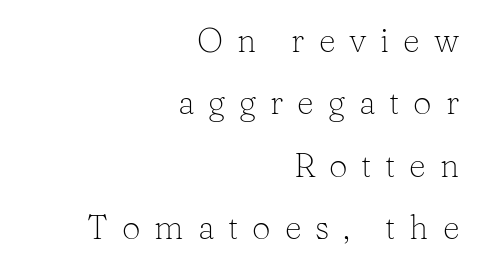
{"serif": "yes", "italic": "no", "bold": "no", "weight": "light", "width": "normal", "stroke_contrast": "low", "x_height": "medium", "monospaced": "no", "underline": "no", "align": "right", "line_spacing_ratio": 1.89, "letter_spacing": "wide", "letter_spacing_em": 0.42, "glyph_px": 33}
